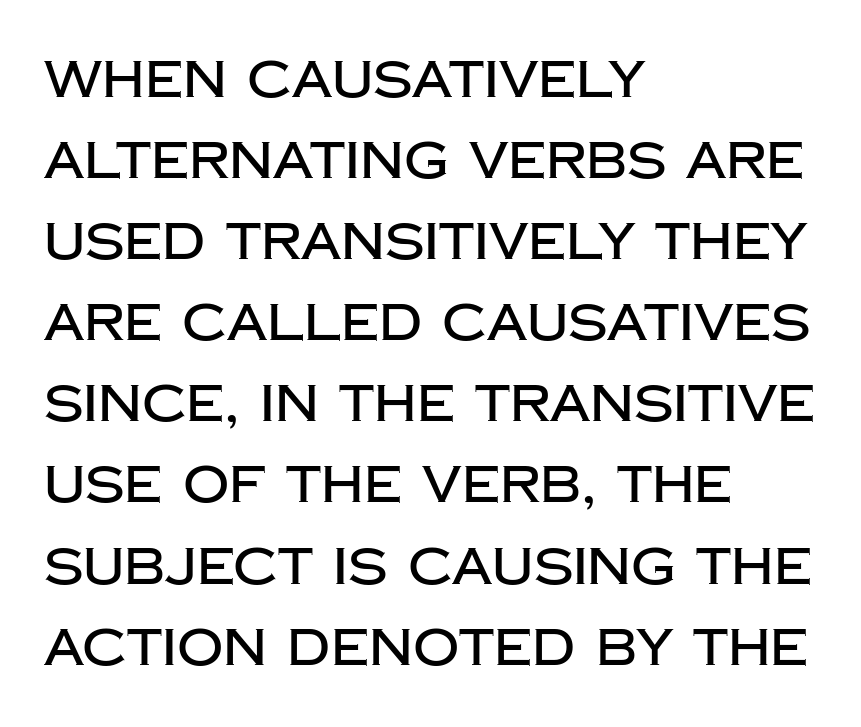
A student would call this left alignment; a typographer would say flush left, rag right. A typesetter would call this leading conventional body-copy spacing. Nope, no serifs anywhere on these letters. Nobody touched the tracking dial on this one.
